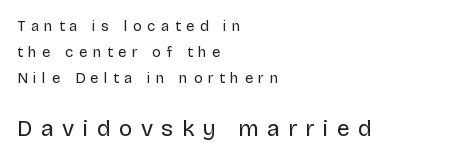
The image shows 23 px text type, upright; set left-aligned, line spacing 1.74x, unusually wide letter spacing (+0.36 em), not underlined; the second (bottom) block is 1.53x larger.
